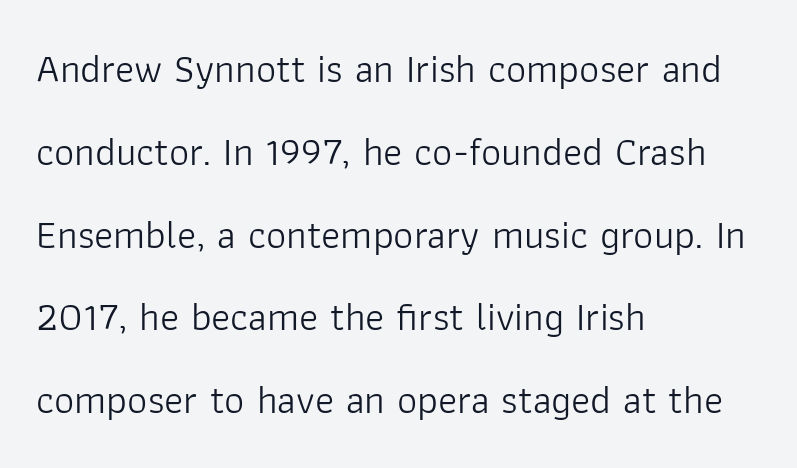
The image shows 40 px light sans-serif type, upright; set left-aligned, loose line spacing (2.07x), normal letter spacing, not underlined; low stroke contrast and a medium x-height.
